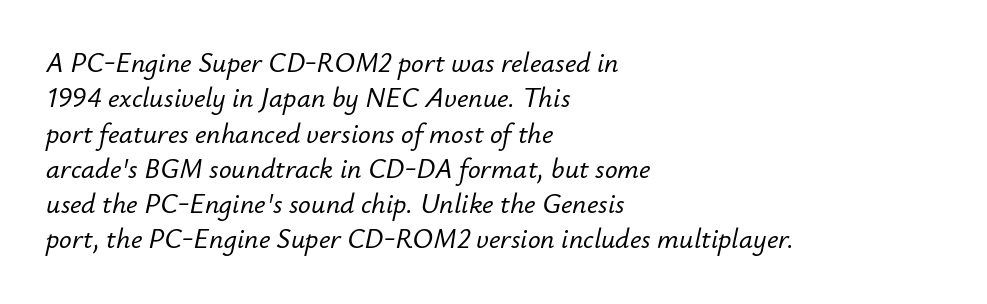
The specimen reads as italic at a glance. Where is the straight margin? On the left. Proportional: the letters do not fall into vertical columns. Spacing between characters is what you'd get straight out of the box. Does the leading feel generous? No, just average.
